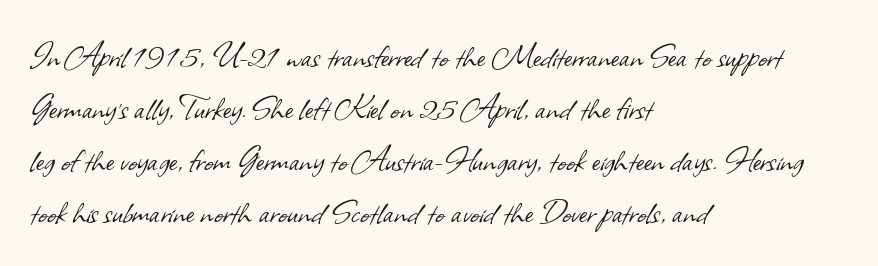
Compared with typical body copy, the letter spacing here is the same. One glance says typical: line gaps are just what's usual. You could not count columns in this text — the font is proportionally spaced. Type style note: lacks serifs. The setting favours the left margin, as ordinary paragraphs usually do.
